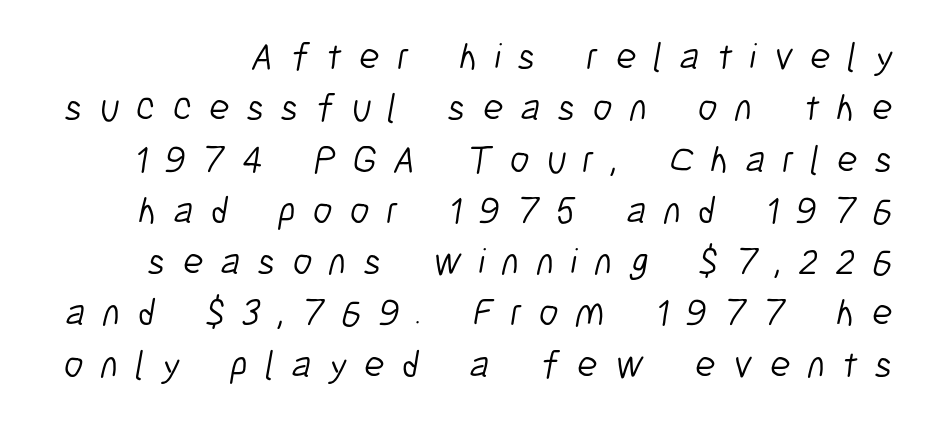
The image shows 38 px light, condensed sans-serif type; set normal line spacing (1.35x), unusually wide letter spacing (+0.45 em), not underlined; low stroke contrast and a medium x-height.
